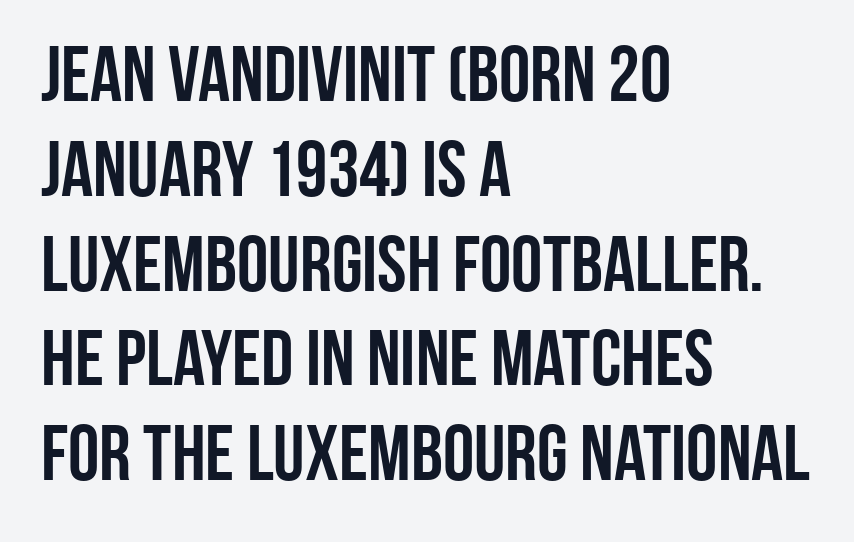
{"serif": "no", "italic": "no", "width": "condensed", "stroke_contrast": "low", "x_height": "large", "monospaced": "no", "underline": "no", "align": "left", "line_spacing_ratio": 1.2, "letter_spacing": "normal", "letter_spacing_em": 0.0, "glyph_px": 79}
